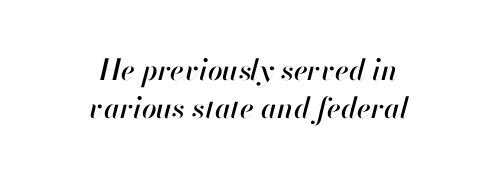
Q: Is the text italic (slanted)? A: Yes, it leans right by about 13 degrees.
Q: Is the text underlined? A: No.
Q: How is the paragraph aligned? A: Centered.
Q: Is the spacing between letters normal or unusually wide? A: Normal.
Q: Is the spacing between lines tight, normal or loose? A: Normal.
Q: Width (condensed, normal, or wide)? A: Normal.
Q: Stroke contrast? A: High.
Q: x-height? A: Small.
Q: Monospaced? A: No.
